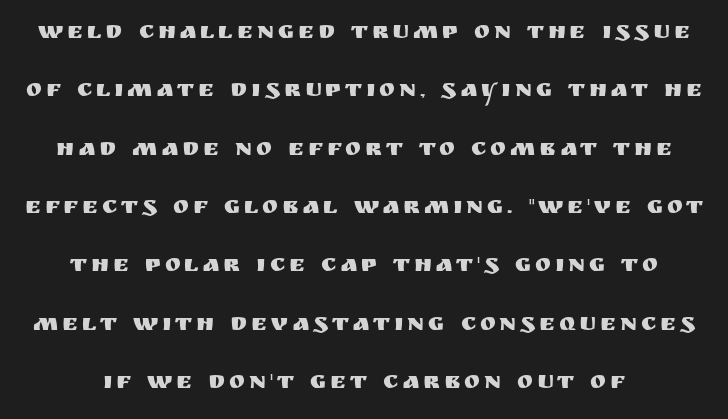
Only glyphs here, with clear space below each row. One glance says open: line gaps are wider than usual. When letters stand straight like this, we call the style roman or upright.
